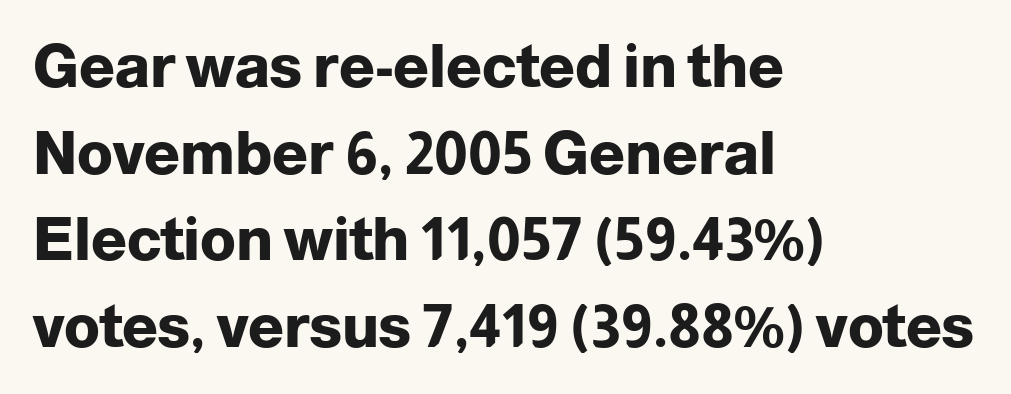
Q: Is the text bold? A: Yes.
Q: Is the text italic (slanted)? A: No, it is upright.
Q: Is the typeface a serif or a sans-serif typeface? A: Sans-serif.
Q: Is the text underlined? A: No.
Q: How is the paragraph aligned? A: Left-aligned.
Q: Is the spacing between letters normal or unusually wide? A: Normal.
Q: Is the spacing between lines tight, normal or loose? A: Normal.
Q: Width (condensed, normal, or wide)? A: Normal.
Q: Stroke contrast? A: Low.
Q: x-height? A: Medium.
Q: Monospaced? A: No.
